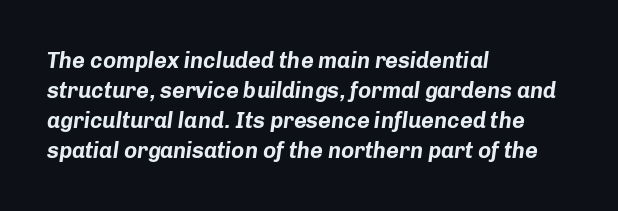
A typesetter would call this leading conventional body-copy spacing. A typesetter would call this zero additional tracking. These lines carry a lot of weight — the face is fully bold. Horizontally, the lines are justified to the leading edge only.
